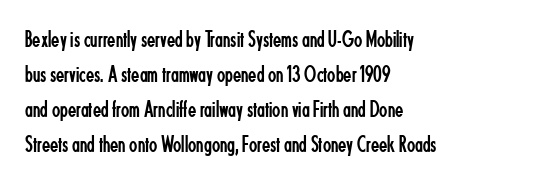
Q: Is the text bold? A: No.
Q: Is the text italic (slanted)? A: No, it is upright.
Q: Is the text underlined? A: No.
Q: How is the paragraph aligned? A: Left-aligned.
Q: Is the spacing between letters normal or unusually wide? A: Normal.
Q: Is the spacing between lines tight, normal or loose? A: Normal.
